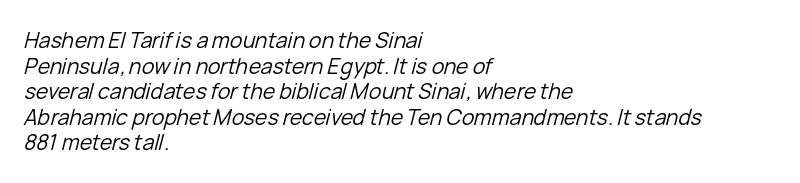
The image shows 21 px text type, italic (leaning right); set left-aligned, line spacing 1.22x, normal letter spacing, not underlined.
